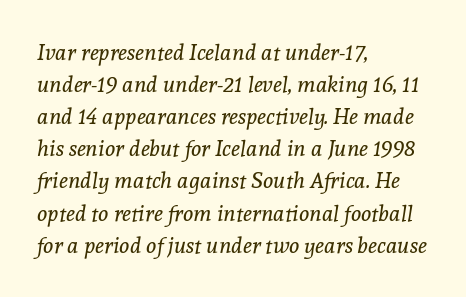
{"italic": "yes", "lean": "right", "slant_degrees": 8, "bold": "no", "underline": "no", "align": "left", "line_spacing": "normal", "line_spacing_ratio": 1.46, "letter_spacing": "normal", "letter_spacing_em": 0.0, "glyph_px": 22}
